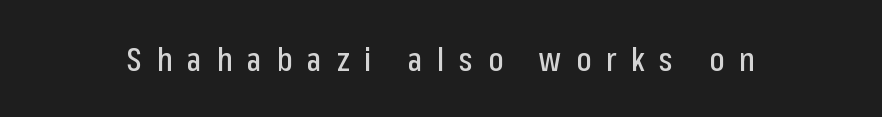
The string is rendered with underlining switched off. How are the letters spaced? Widely, with obvious added tracking. Are there feet on the stems? There aren't — it's a sans. The passage shown is typed in a proportional face where columns would drift. Quick note: not italic, upright.
